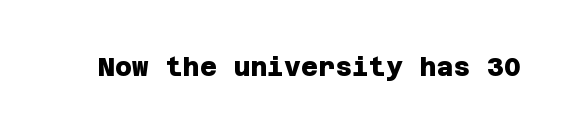
The image shows 26 px bold type; set normal letter spacing, not underlined.
